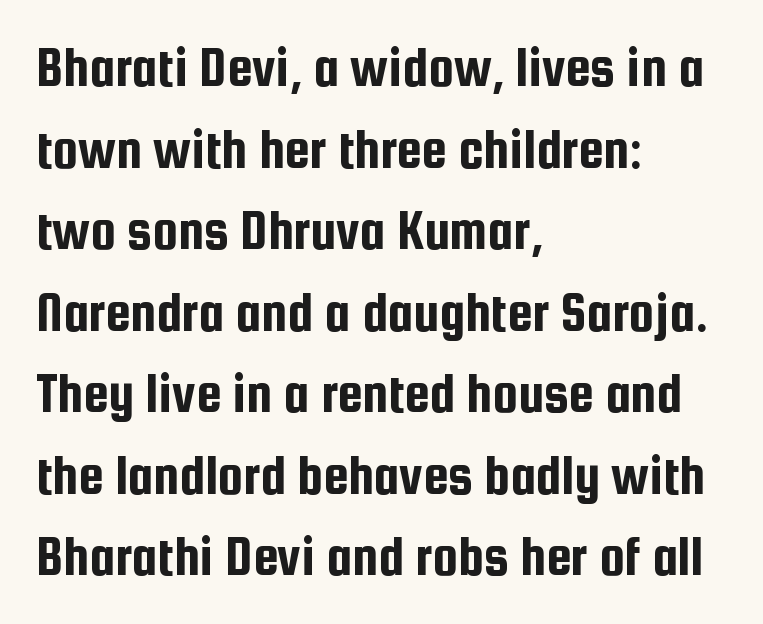
The image shows 57 px condensed sans-serif type, upright; set left-aligned, normal line spacing (1.43x), normal letter spacing, not underlined; low stroke contrast and a medium x-height.
